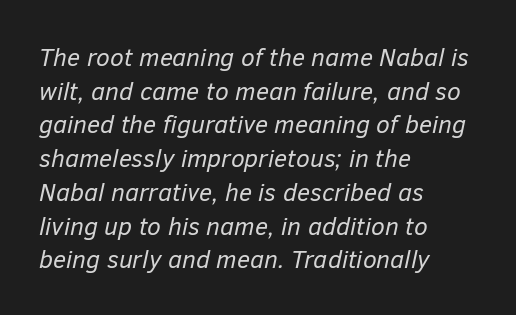
The image shows 25 px text type, italic (leaning right); set left-aligned, normal line spacing (1.35x), normal letter spacing, not underlined.
